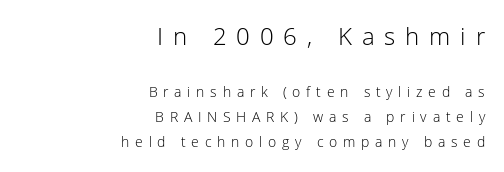
{"italic": "no", "bold": "no", "underline": "no", "align": "right", "line_spacing_ratio": 1.81, "letter_spacing": "wide", "letter_spacing_em": 0.41, "larger_block": "first", "size_ratio": 1.71, "glyph_px": 24}
